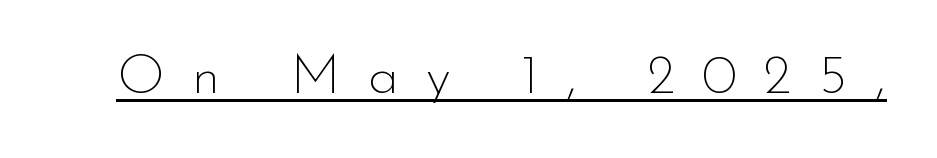
Is this a heavy cut? Hardly; it is regular or lighter. This sample has the flowing, uneven cadence of proportional lettering. Tracking value appears strongly positive — letters spread wide. Each letter's strokes conclude bluntly, with no projecting serifs. The type sits square on the baseline with zero lean.
